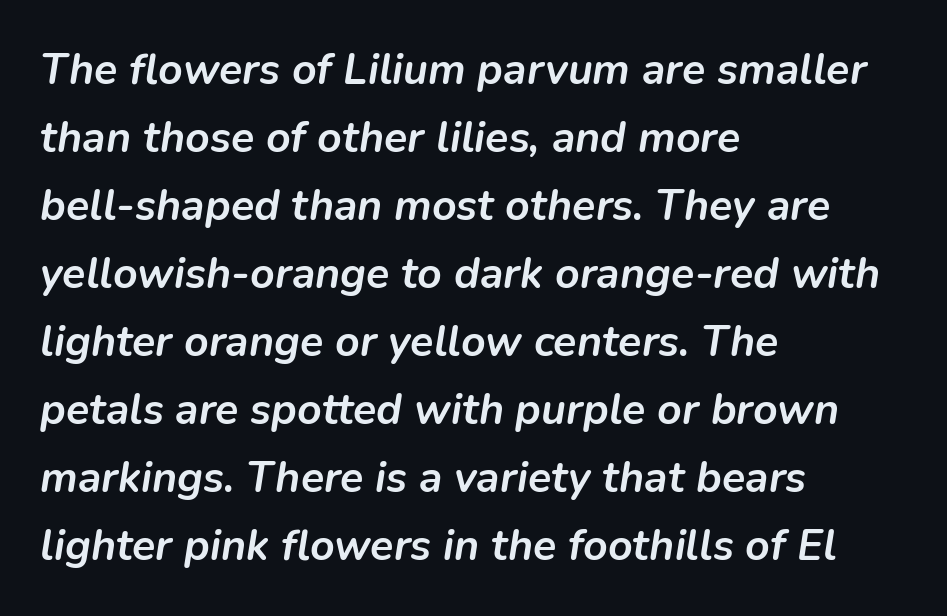
Q: Is the text bold? A: Yes.
Q: Is the text italic (slanted)? A: Yes, it leans right by about 9 degrees.
Q: Is the text underlined? A: No.
Q: How is the paragraph aligned? A: Left-aligned.
Q: Is the spacing between letters normal or unusually wide? A: Normal.
Q: Is the spacing between lines tight, normal or loose? A: Normal.
Q: Width (condensed, normal, or wide)? A: Normal.
Q: Stroke contrast? A: Low.
Q: x-height? A: Medium.
Q: Monospaced? A: No.
